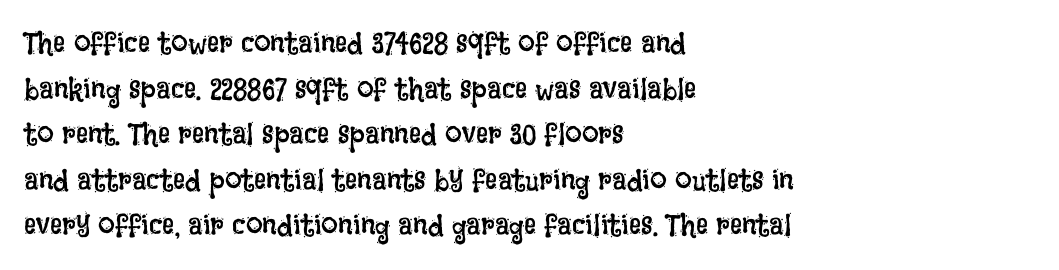
Each new line begins a customary step beneath the previous one. Style check: upright. The passage shown has conventional tracking throughout. The rendering uses natural spacing where letterforms have individual widths.
